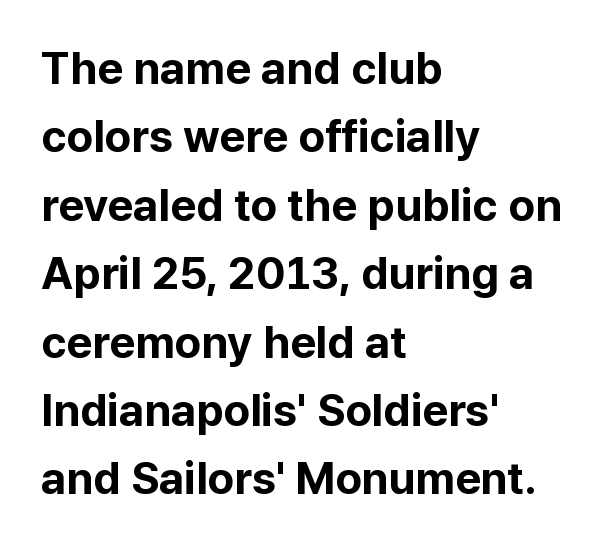
Q: Is the text bold? A: Yes.
Q: Is the text italic (slanted)? A: No, it is upright.
Q: Is the typeface a serif or a sans-serif typeface? A: Sans-serif.
Q: Is the text underlined? A: No.
Q: How is the paragraph aligned? A: Left-aligned.
Q: Is the spacing between letters normal or unusually wide? A: Normal.
Q: Is the spacing between lines tight, normal or loose? A: Normal.
Q: Width (condensed, normal, or wide)? A: Normal.
Q: Stroke contrast? A: Low.
Q: x-height? A: Medium.
Q: Monospaced? A: No.
